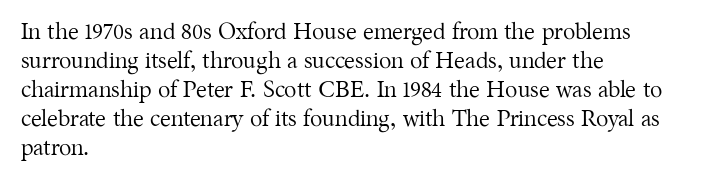
Q: Is the text bold? A: No.
Q: Is the text italic (slanted)? A: No, it is upright.
Q: Is the text underlined? A: No.
Q: How is the paragraph aligned? A: Left-aligned.
Q: Is the spacing between letters normal or unusually wide? A: Normal.
Q: Is the spacing between lines tight, normal or loose? A: Normal.
